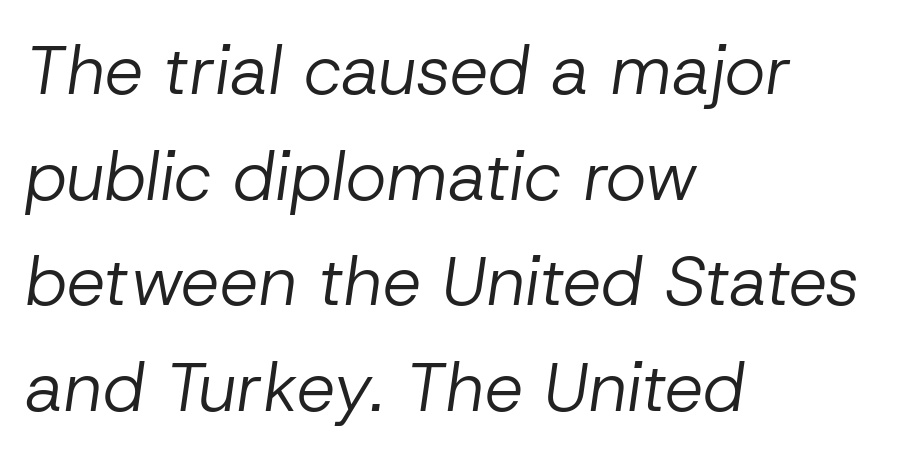
Reading down the block, your eye returns to a fixed left position each line. Leading: standard. The gap between lines stays unmarked. A typesetter would call this proportional, since set widths differ per character.
